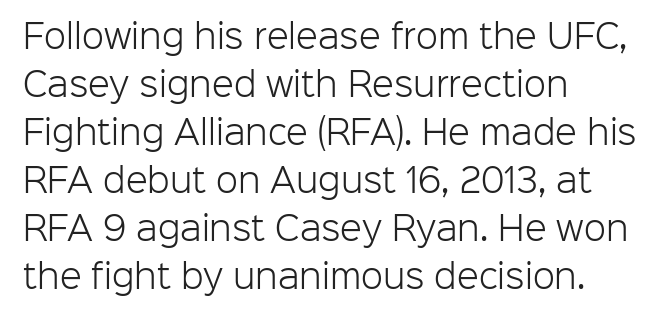
The image shows 32 px light sans-serif type, upright; set left-aligned, normal line spacing (1.5x), normal letter spacing, not underlined; low stroke contrast and a medium x-height.
